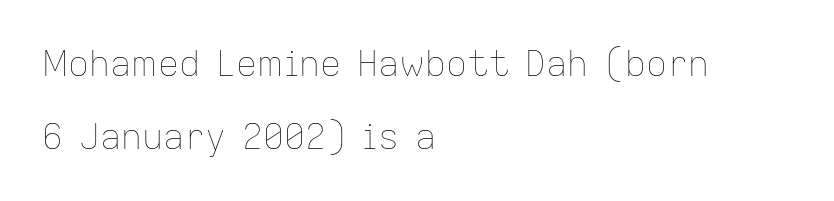
The image shows 35 px thin type, upright; set left-aligned, loose line spacing (2.08x), normal letter spacing, not underlined; low stroke contrast and a medium x-height.
